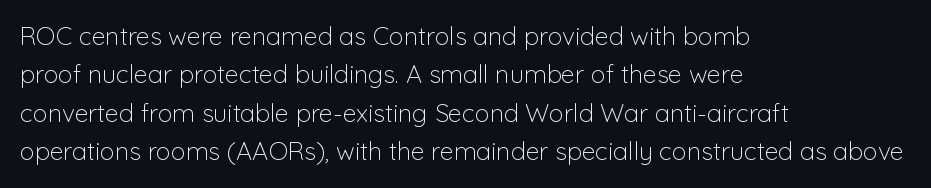
The image shows 25 px text type, upright; set left-aligned, normal line spacing (1.54x), normal letter spacing, not underlined.
